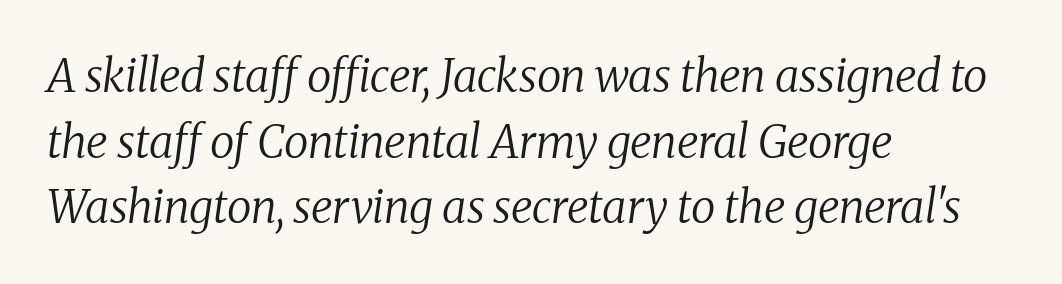
Is there much room between lines? A standard amount, neither cramped nor airy. Notice how the stems are inclined rather than vertical — that's the hallmark of italics. Little horizontal feet cap the strokes, marking this as serif type. Looks like regular typesetting: each glyph gets only the width it needs. Does extra space separate the letters? No, they use regular spacing.
